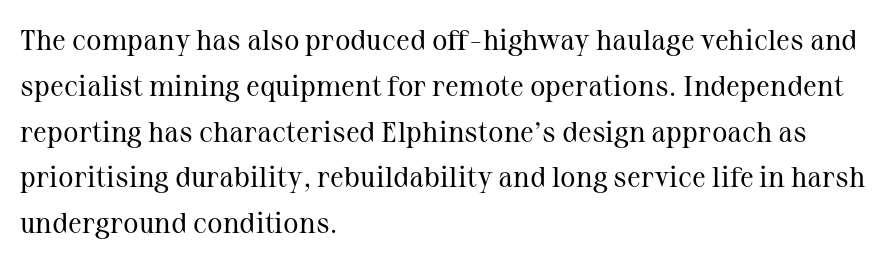
Q: Is the text bold? A: No.
Q: Is the text italic (slanted)? A: No, it is upright.
Q: Is the typeface a serif or a sans-serif typeface? A: Serif.
Q: Is the text underlined? A: No.
Q: How is the paragraph aligned? A: Left-aligned.
Q: Is the spacing between letters normal or unusually wide? A: Normal.
Q: Is the spacing between lines tight, normal or loose? A: Normal.
Q: Width (condensed, normal, or wide)? A: Normal.
Q: Stroke contrast? A: Medium.
Q: x-height? A: Medium.
Q: Monospaced? A: No.
